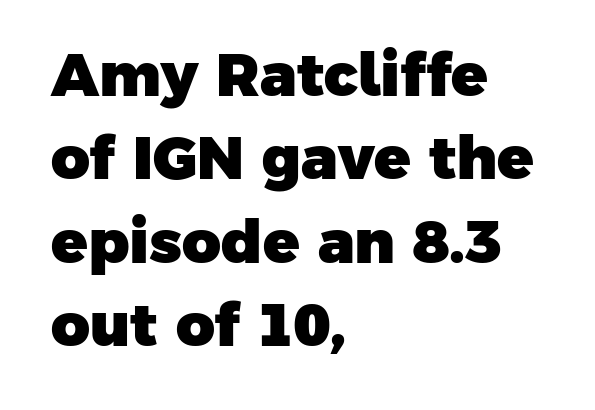
{"serif": "no", "bold": "yes", "weight": "heavy", "width": "normal", "stroke_contrast": "low", "x_height": "medium", "monospaced": "no", "underline": "no", "align": "left", "line_spacing": "normal", "line_spacing_ratio": 1.39, "letter_spacing": "normal", "letter_spacing_em": 0.0, "glyph_px": 60}
